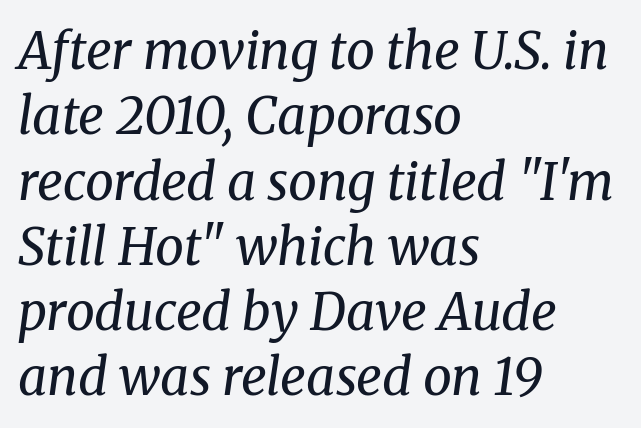
Q: Is the text bold? A: No.
Q: Is the text italic (slanted)? A: Yes, it leans right by about 8 degrees.
Q: Is the typeface a serif or a sans-serif typeface? A: Serif.
Q: Is the text underlined? A: No.
Q: How is the paragraph aligned? A: Left-aligned.
Q: Is the spacing between letters normal or unusually wide? A: Normal.
Q: Is the spacing between lines tight, normal or loose? A: Normal.
Q: Width (condensed, normal, or wide)? A: Normal.
Q: Stroke contrast? A: Medium.
Q: x-height? A: Medium.
Q: Monospaced? A: No.
